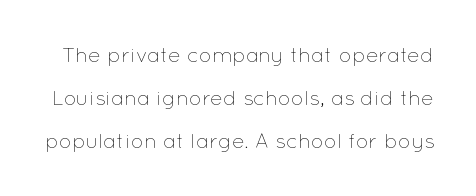
{"italic": "no", "bold": "no", "underline": "no", "line_spacing": "loose", "line_spacing_ratio": 2.05, "letter_spacing": "normal", "letter_spacing_em": 0.0, "glyph_px": 21}
